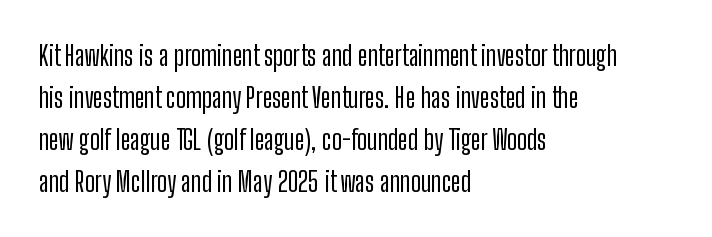
{"italic": "no", "underline": "no", "align": "left", "line_spacing": "normal", "line_spacing_ratio": 1.55, "letter_spacing": "normal", "letter_spacing_em": 0.0, "glyph_px": 27}
